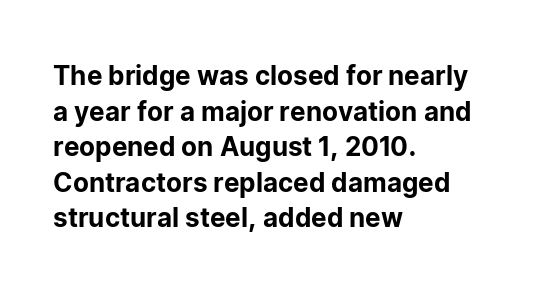
Q: Is the text italic (slanted)? A: No, it is upright.
Q: Is the text underlined? A: No.
Q: How is the paragraph aligned? A: Left-aligned.
Q: Is the spacing between letters normal or unusually wide? A: Normal.
Q: Is the spacing between lines tight, normal or loose? A: Normal.
